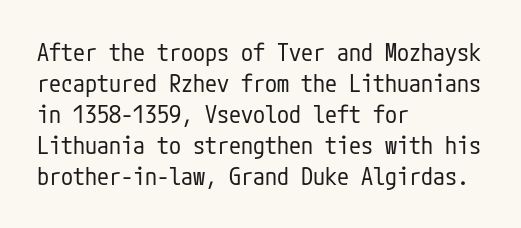
{"italic": "no", "bold": "no", "underline": "no", "align": "left", "line_spacing": "normal", "line_spacing_ratio": 1.29, "letter_spacing": "normal", "letter_spacing_em": 0.0, "glyph_px": 24}
